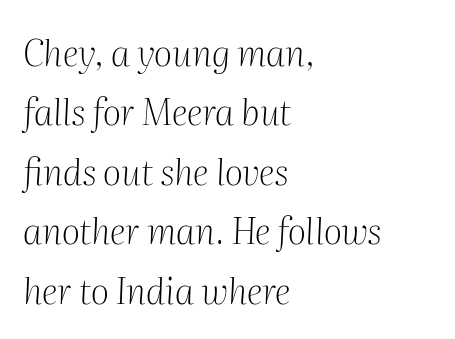
Q: Is the text bold? A: No.
Q: Is the text italic (slanted)? A: Yes, it leans right by about 2 degrees.
Q: Is the typeface a serif or a sans-serif typeface? A: Serif.
Q: Is the text underlined? A: No.
Q: How is the paragraph aligned? A: Left-aligned.
Q: Is the spacing between letters normal or unusually wide? A: Normal.
Q: Is the spacing between lines tight, normal or loose? A: Normal.
Q: Width (condensed, normal, or wide)? A: Normal.
Q: Stroke contrast? A: Medium.
Q: x-height? A: Medium.
Q: Monospaced? A: No.
